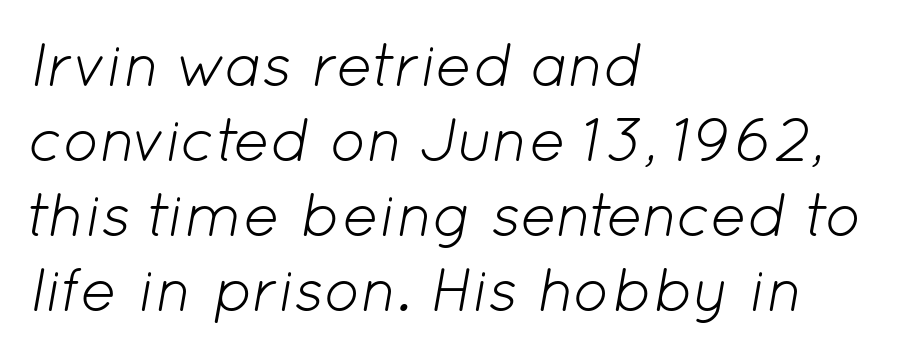
The typography opts for an oblique posture over an upright one. In CSS terms this would be text-align: left. The gap between lines stays unmarked. Unbolded letterforms with no extra heft.
